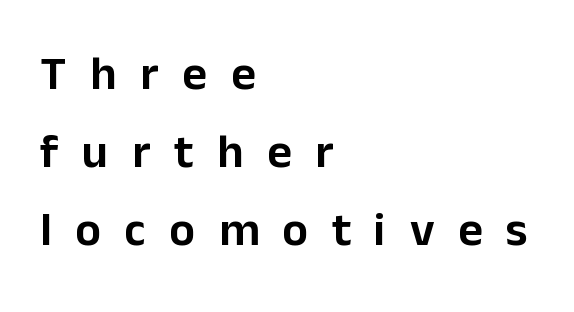
Q: Is the text italic (slanted)? A: No, it is upright.
Q: Is the typeface a serif or a sans-serif typeface? A: Sans-serif.
Q: Is the text underlined? A: No.
Q: How is the paragraph aligned? A: Left-aligned.
Q: Is the spacing between letters normal or unusually wide? A: Unusually wide.
Q: Is the spacing between lines tight, normal or loose? A: Normal.
Q: Width (condensed, normal, or wide)? A: Normal.
Q: Stroke contrast? A: Low.
Q: x-height? A: Medium.
Q: Monospaced? A: No.
